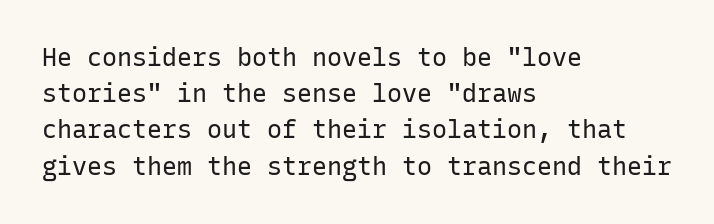
{"italic": "no", "bold": "no", "underline": "no", "align": "left", "line_spacing": "normal", "line_spacing_ratio": 1.45, "letter_spacing": "normal", "letter_spacing_em": 0.0, "glyph_px": 25}
